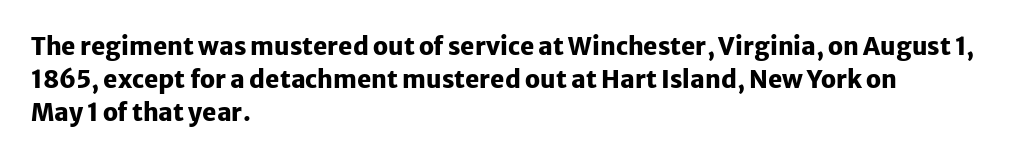
Q: Is the text bold? A: Yes.
Q: Is the text italic (slanted)? A: No, it is upright.
Q: Is the text underlined? A: No.
Q: How is the paragraph aligned? A: Left-aligned.
Q: Is the spacing between letters normal or unusually wide? A: Normal.
Q: Is the spacing between lines tight, normal or loose? A: Normal.
